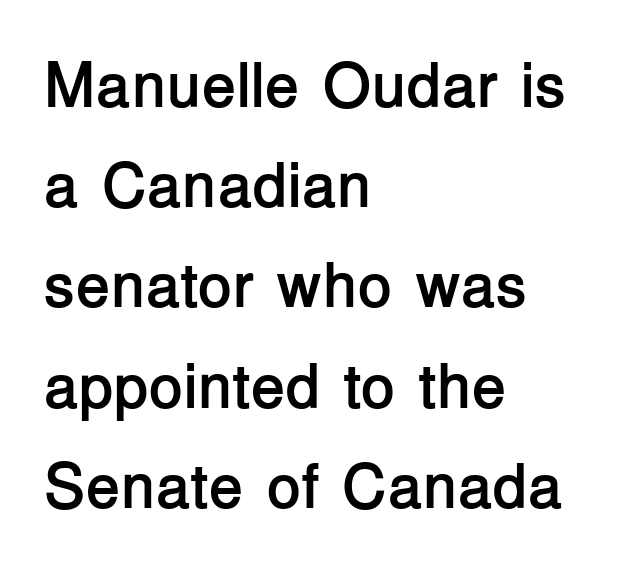
A sans-serif font was chosen for this passage. This rendering leaves character spacing at its baseline value. Note the varied advance widths — an 'i' is clearly narrower than an 'm'. Clear beneath every line of the passage. Vertically, the passage feels balanced, rows spaced as you'd expect. You'd pick this weight for a headline — it's a proper bold.
